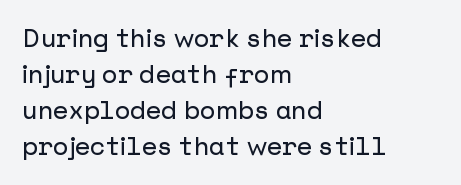
The image shows 25 px text type, upright; set left-aligned, normal line spacing (1.44x), normal letter spacing, not underlined.
